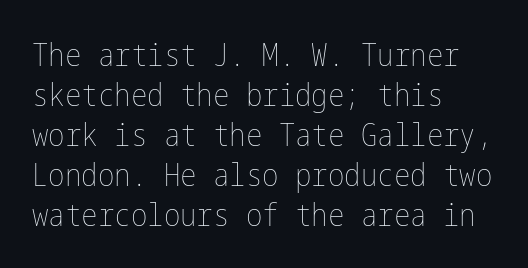
Q: Is the text bold? A: No.
Q: Is the text italic (slanted)? A: No, it is upright.
Q: Is the text underlined? A: No.
Q: How is the paragraph aligned? A: Left-aligned.
Q: Is the spacing between letters normal or unusually wide? A: Normal.
Q: Is the spacing between lines tight, normal or loose? A: Normal.
Q: Width (condensed, normal, or wide)? A: Condensed.
Q: Stroke contrast? A: Low.
Q: x-height? A: Medium.
